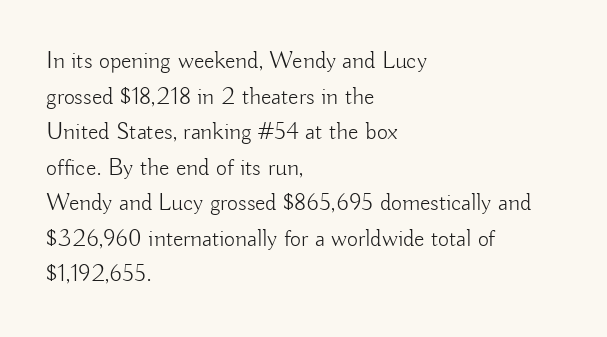
The image shows 24 px text type, upright; set left-aligned, normal line spacing (1.48x), normal letter spacing, not underlined.
